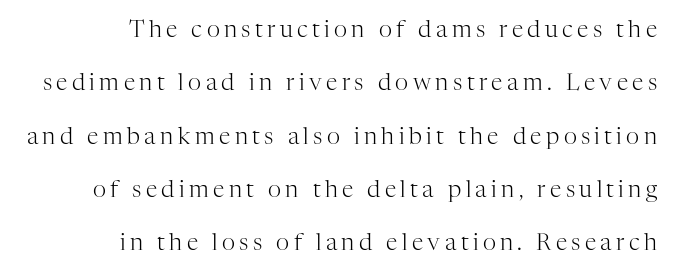
{"italic": "no", "bold": "no", "underline": "no", "align": "right", "line_spacing": "loose", "line_spacing_ratio": 2.32, "glyph_px": 23}
